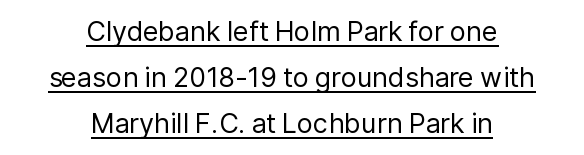
Q: Is the text bold? A: No.
Q: Is the text italic (slanted)? A: No, it is upright.
Q: Is the text underlined? A: Yes.
Q: How is the paragraph aligned? A: Centered.
Q: Is the spacing between letters normal or unusually wide? A: Normal.
